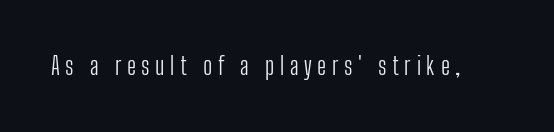
Letters rest on an invisible, unmarked baseline. Think standard paragraph weight, or any step lighter than that. Does the lettering tilt? It doesn't — this is upright. Words appear elongated and porous because spacing is wide.
